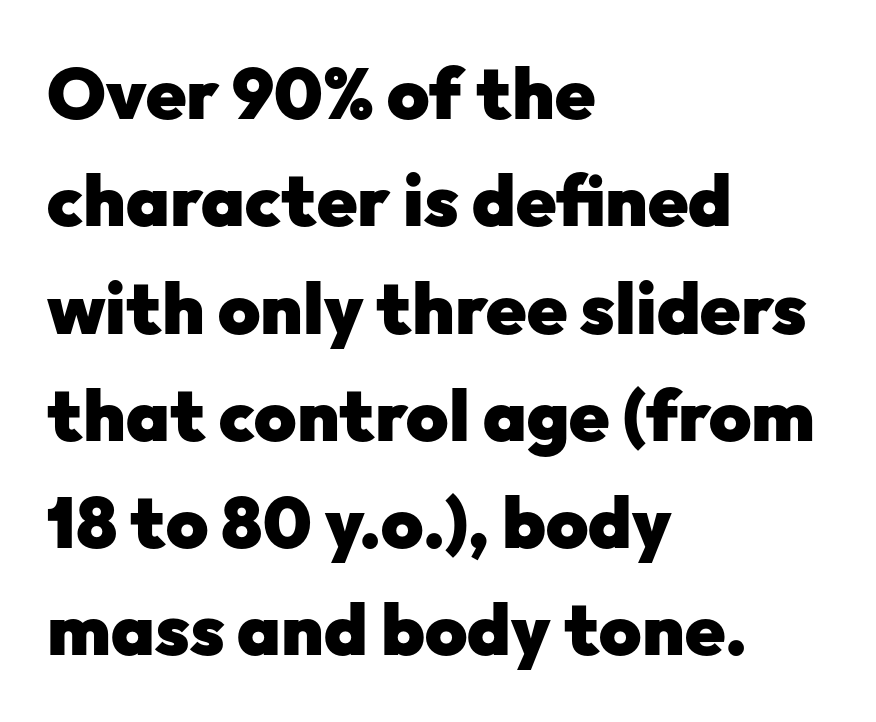
Notice how descenders clear the ascenders below comfortably — that's standard leading. This sample uses a sans-serif face. The space beneath each line is pristine and unruled. Honestly, the letter spacing is just normal — you wouldn't notice it. A typesetter would call this proportional, since set widths differ per character.
